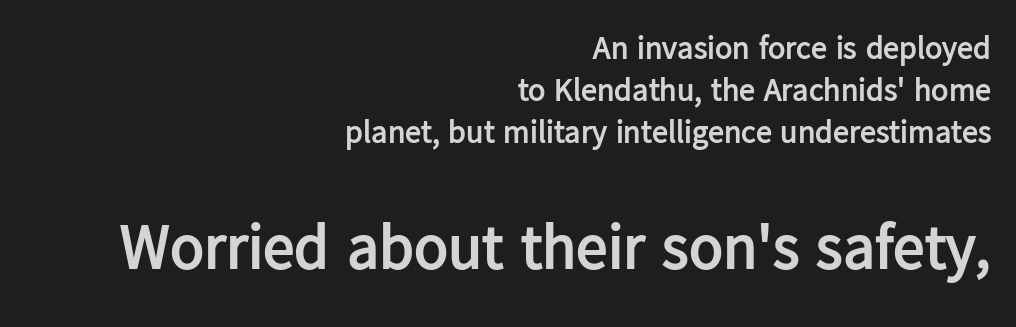
{"serif": "no", "italic": "no", "bold": "yes", "weight": "semibold", "width": "normal", "stroke_contrast": "low", "x_height": "medium", "monospaced": "no", "underline": "no", "align": "right", "line_spacing": "normal", "line_spacing_ratio": 1.32, "letter_spacing": "normal", "letter_spacing_em": 0.0, "larger_block": "second", "size_ratio": 1.97, "glyph_px": 63}
